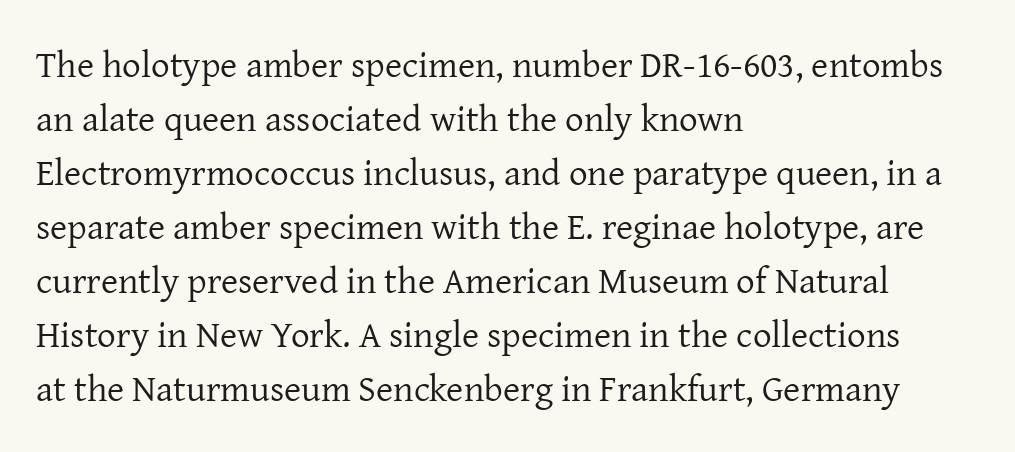
The image shows 37 px regular-weight serif type, upright; set left-aligned, normal line spacing (1.46x), normal letter spacing, not underlined; low stroke contrast and a medium x-height.
